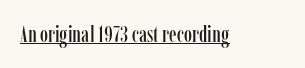
You can see a thin bar hugging the bottom of the glyphs. This rendering leaves character spacing at its baseline value. Style check: upright.
